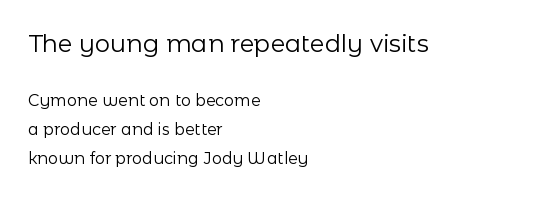
Q: Is the text bold? A: No.
Q: Is the text italic (slanted)? A: No, it is upright.
Q: Is the text underlined? A: No.
Q: How is the paragraph aligned? A: Left-aligned.
Q: Is the spacing between letters normal or unusually wide? A: Normal.
Q: Which block of text is set in a larger size, the first (top) or the second (bottom)? A: The first (top) one.
